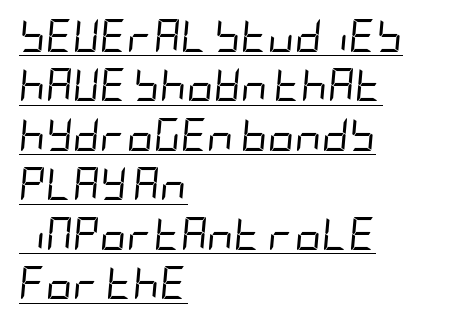
Q: Is the text bold? A: No.
Q: Is the text italic (slanted)? A: Yes, it leans right by about 5 degrees.
Q: Is the text underlined? A: Yes.
Q: How is the paragraph aligned? A: Left-aligned.
Q: Is the spacing between letters normal or unusually wide? A: Normal.
Q: Is the spacing between lines tight, normal or loose? A: Normal.
Q: Width (condensed, normal, or wide)? A: Condensed.
Q: Stroke contrast? A: Low.
Q: x-height? A: Large.
